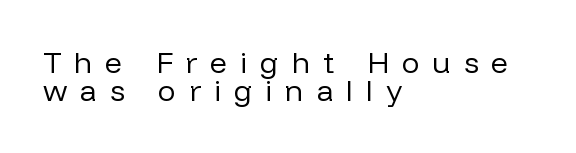
Q: Is the text bold? A: No.
Q: Is the text italic (slanted)? A: No, it is upright.
Q: Is the typeface a serif or a sans-serif typeface? A: Sans-serif.
Q: Is the text underlined? A: No.
Q: How is the paragraph aligned? A: Left-aligned.
Q: Is the spacing between letters normal or unusually wide? A: Unusually wide.
Q: Is the spacing between lines tight, normal or loose? A: Tight.
Q: Width (condensed, normal, or wide)? A: Normal.
Q: Stroke contrast? A: Low.
Q: x-height? A: Medium.
Q: Monospaced? A: No.
